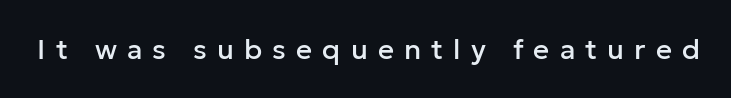
The image shows 28 px sans-serif type, upright; set unusually wide letter spacing (+0.36 em), not underlined; low stroke contrast and a medium x-height.
